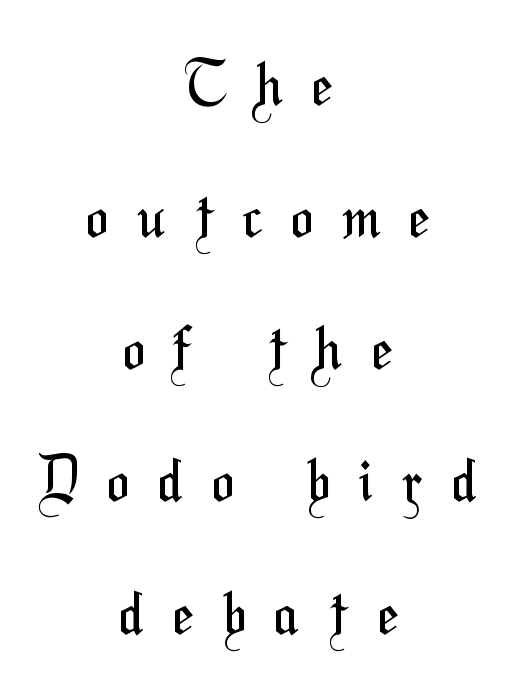
Q: Is the text bold? A: No.
Q: Is the typeface a serif or a sans-serif typeface? A: Sans-serif.
Q: Is the text underlined? A: No.
Q: How is the paragraph aligned? A: Centered.
Q: Is the spacing between letters normal or unusually wide? A: Unusually wide.
Q: Is the spacing between lines tight, normal or loose? A: Loose.
Q: Width (condensed, normal, or wide)? A: Condensed.
Q: Stroke contrast? A: Medium.
Q: x-height? A: Medium.
Q: Monospaced? A: No.
